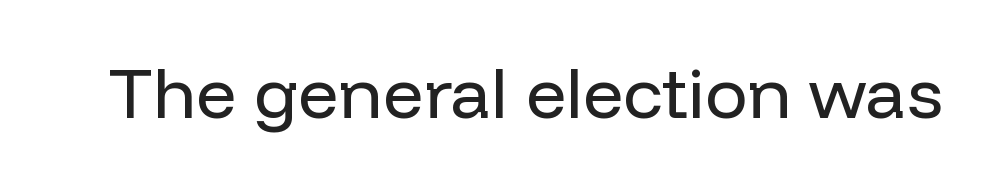
Q: Is the text bold? A: No.
Q: Is the text italic (slanted)? A: No, it is upright.
Q: Is the typeface a serif or a sans-serif typeface? A: Sans-serif.
Q: Is the text underlined? A: No.
Q: Is the spacing between letters normal or unusually wide? A: Normal.
Q: Width (condensed, normal, or wide)? A: Normal.
Q: Stroke contrast? A: Low.
Q: x-height? A: Medium.
Q: Monospaced? A: No.
